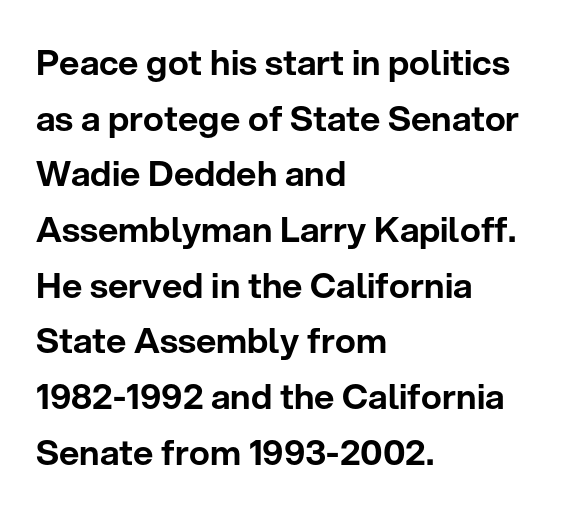
The line-height multiplier appears to be the usual default. The face used here is proportionally spaced, like ordinary book or web type. Students, note that the glyphs here touch the page at normal intervals. This sample is left-justified, so line endings fall wherever the words run out.
